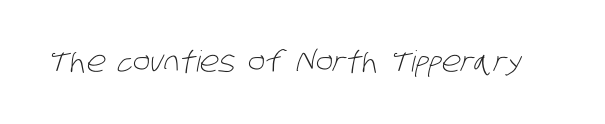
The image shows 29 px light, condensed sans-serif type; set normal letter spacing, not underlined; low stroke contrast and a large x-height.
